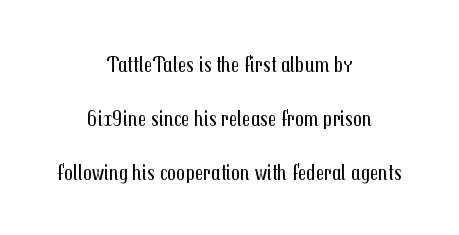
The tracking reads as untouched default to a designer's eye. Typeset on center — no edge is straight. Is the type heavy? It reads as light-to-regular instead. The specimen reads as upright at a glance. This sample trades compactness for vertical openness between lines.
